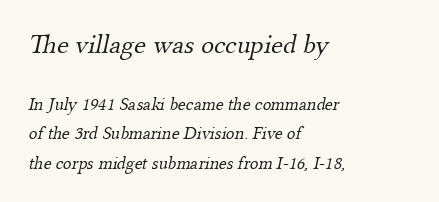
Q: Is the text bold? A: No.
Q: Is the text underlined? A: No.
Q: How is the paragraph aligned? A: Left-aligned.
Q: Is the spacing between letters normal or unusually wide? A: Normal.
Q: Is the spacing between lines tight, normal or loose? A: Normal.
Q: Which block of text is set in a larger size, the first (top) or the second (bottom)? A: The first (top) one.
